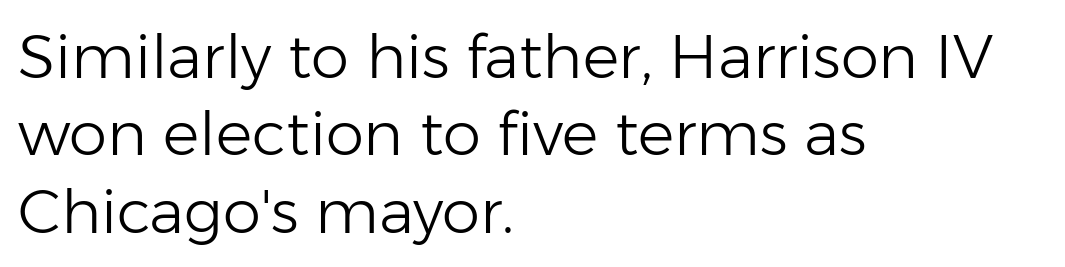
{"serif": "no", "italic": "no", "bold": "no", "weight": "light", "width": "normal", "stroke_contrast": "low", "x_height": "medium", "monospaced": "no", "underline": "no", "align": "left", "line_spacing": "normal", "line_spacing_ratio": 1.27, "letter_spacing": "normal", "letter_spacing_em": 0.0, "glyph_px": 61}
